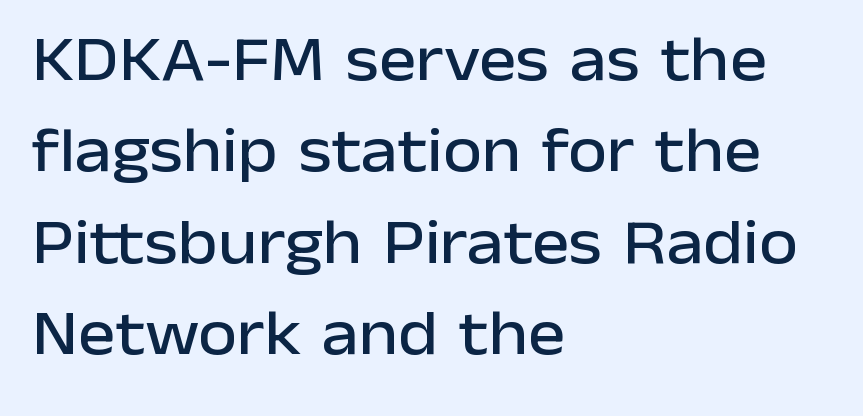
{"serif": "no", "italic": "no", "width": "normal", "stroke_contrast": "low", "x_height": "medium", "monospaced": "no", "underline": "no", "align": "left", "line_spacing": "normal", "line_spacing_ratio": 1.45, "letter_spacing": "normal", "letter_spacing_em": 0.0, "glyph_px": 63}
